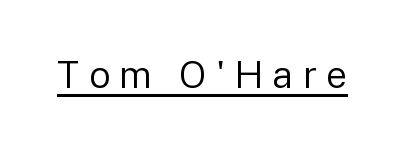
{"serif": "no", "italic": "no", "bold": "no", "weight": "regular", "width": "normal", "stroke_contrast": "low", "x_height": "medium", "monospaced": "no", "underline": "yes", "letter_spacing": "wide", "letter_spacing_em": 0.24, "glyph_px": 38}
